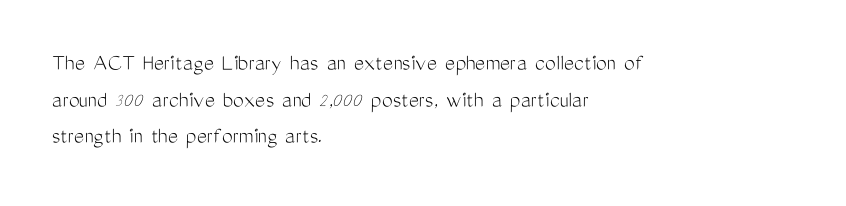
{"italic": "no", "bold": "no", "underline": "no", "align": "left", "line_spacing": "normal", "line_spacing_ratio": 1.53, "letter_spacing": "normal", "letter_spacing_em": 0.0, "glyph_px": 24}
